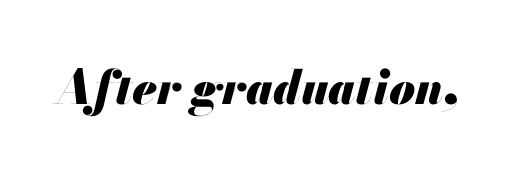
Underlining? Definitely not there. The letters advance in unequal steps, a hallmark of proportional type. The glyphs have the mass of a bold cut. The tracking reads as untouched default to a designer's eye. Characters are canted at an angle relative to the baseline's perpendicular.
